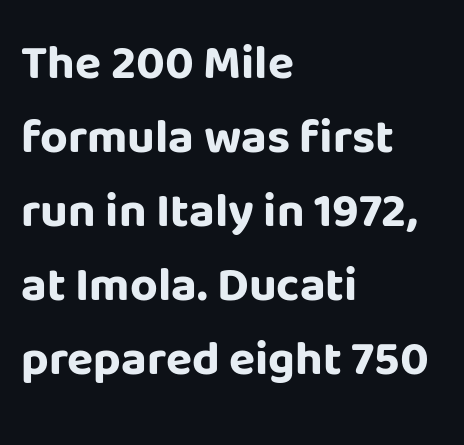
Q: Is the text bold? A: Yes.
Q: Is the text italic (slanted)? A: No, it is upright.
Q: Is the typeface a serif or a sans-serif typeface? A: Sans-serif.
Q: Is the text underlined? A: No.
Q: How is the paragraph aligned? A: Left-aligned.
Q: Is the spacing between letters normal or unusually wide? A: Normal.
Q: Is the spacing between lines tight, normal or loose? A: Normal.
Q: Width (condensed, normal, or wide)? A: Normal.
Q: Stroke contrast? A: Low.
Q: x-height? A: Large.
Q: Monospaced? A: No.
